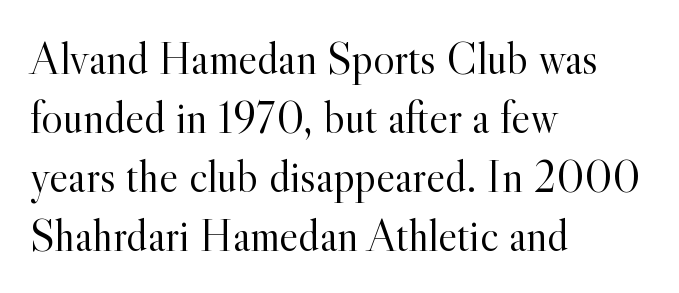
Weight: regular or lighter. Nobody drew a line under any word here. The passage shown is typeset with a serif family. Students, observe: this is what conventionally led text looks like.
